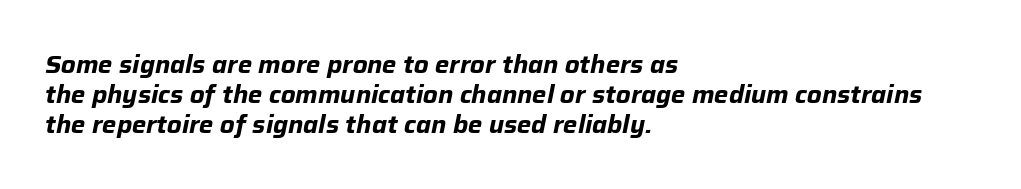
The image shows 24 px bold type, italic (leaning right); set left-aligned, normal line spacing (1.25x), normal letter spacing, not underlined.
